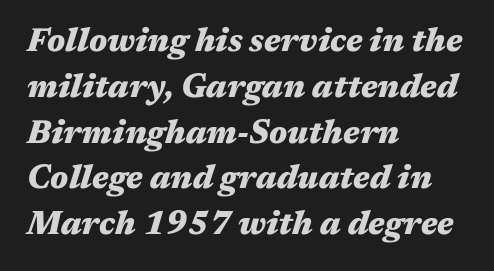
{"italic": "yes", "lean": "right", "slant_degrees": 17, "bold": "yes", "weight": "heavy", "width": "wide", "stroke_contrast": "medium", "x_height": "medium", "monospaced": "no", "underline": "no", "align": "left", "line_spacing": "normal", "line_spacing_ratio": 1.43, "letter_spacing": "normal", "letter_spacing_em": 0.0, "glyph_px": 32}
